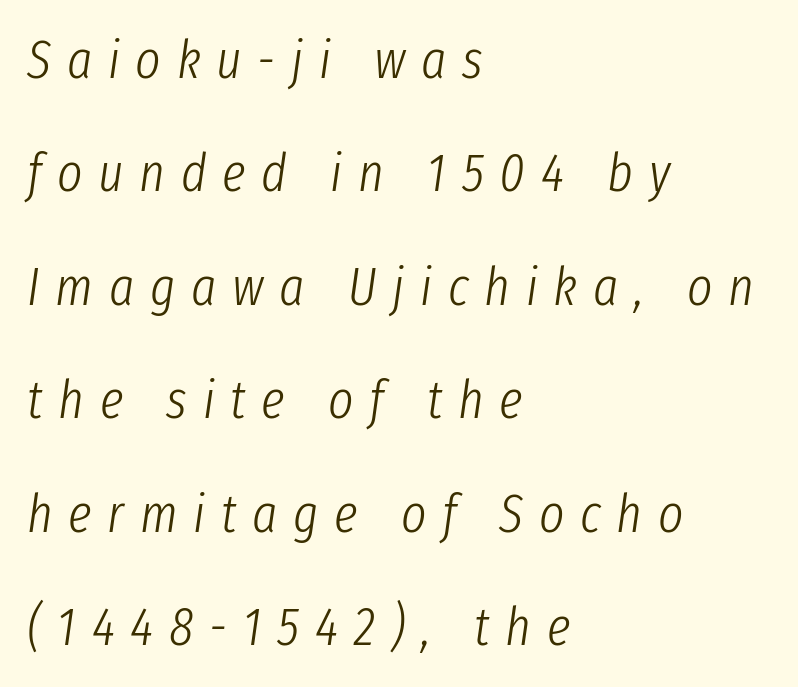
The image shows 54 px light, condensed type, italic (leaning right); set left-aligned, loose line spacing (2.1x), unusually wide letter spacing (+0.29 em), not underlined; low stroke contrast and a medium x-height.
